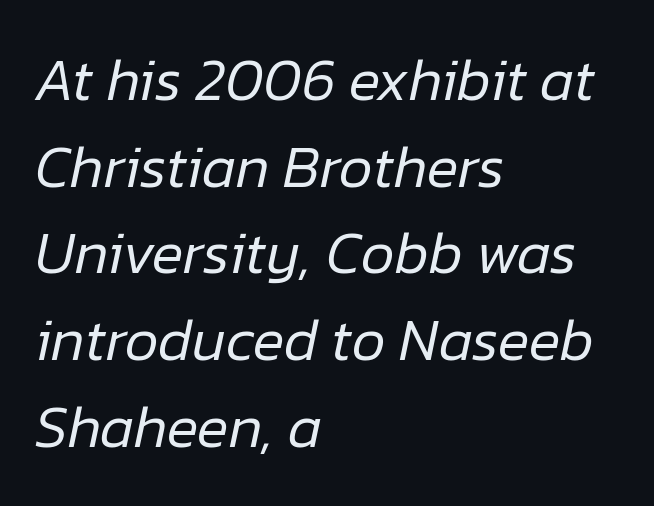
The image shows 59 px regular-weight type, italic (leaning right); set left-aligned, normal line spacing (1.47x), normal letter spacing, not underlined; low stroke contrast and a medium x-height.
